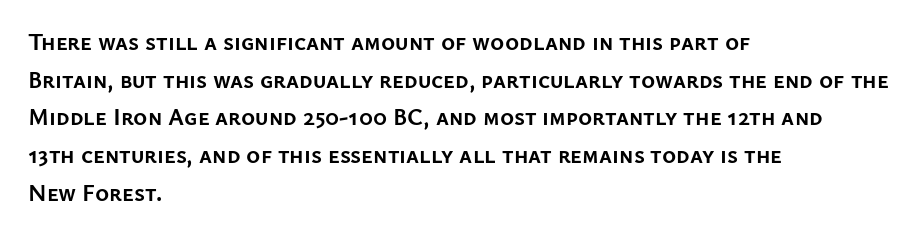
Q: Is the text bold? A: Yes.
Q: Is the text italic (slanted)? A: No, it is upright.
Q: Is the text underlined? A: No.
Q: How is the paragraph aligned? A: Left-aligned.
Q: Is the spacing between letters normal or unusually wide? A: Normal.
Q: Is the spacing between lines tight, normal or loose? A: Normal.
